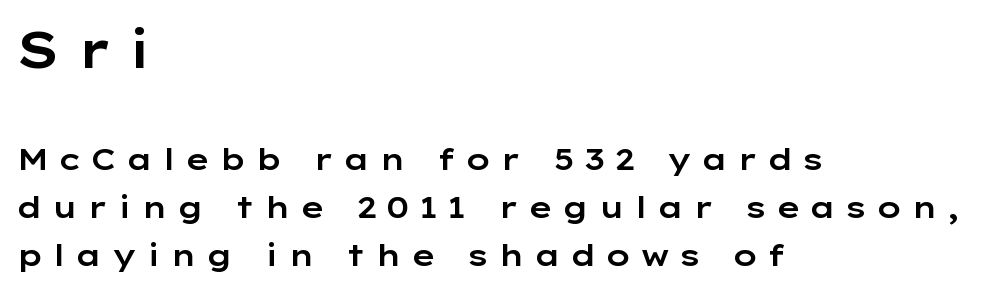
{"serif": "no", "italic": "no", "width": "wide", "stroke_contrast": "low", "x_height": "medium", "monospaced": "no", "underline": "no", "align": "left", "line_spacing": "normal", "line_spacing_ratio": 1.59, "letter_spacing": "wide", "letter_spacing_em": 0.29, "larger_block": "first", "size_ratio": 1.73, "glyph_px": 52}
